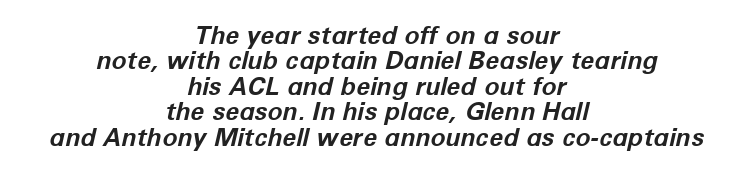
Q: Is the text bold? A: Yes.
Q: Is the text italic (slanted)? A: Yes, it leans right by about 12 degrees.
Q: Is the text underlined? A: No.
Q: How is the paragraph aligned? A: Centered.
Q: Is the spacing between letters normal or unusually wide? A: Normal.
Q: Is the spacing between lines tight, normal or loose? A: Tight.
